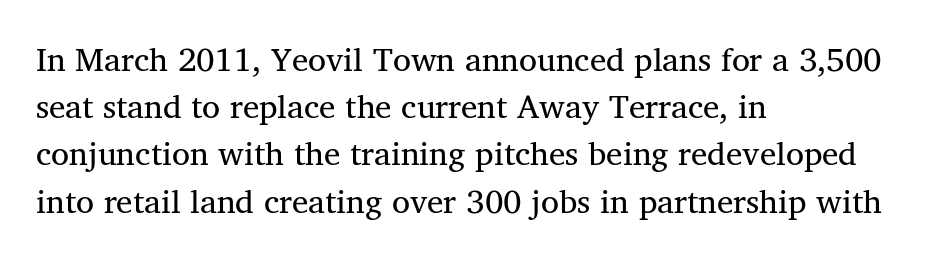
The image shows 33 px serif type; set left-aligned, normal line spacing (1.43x), normal letter spacing, not underlined; medium stroke contrast and a medium x-height.
